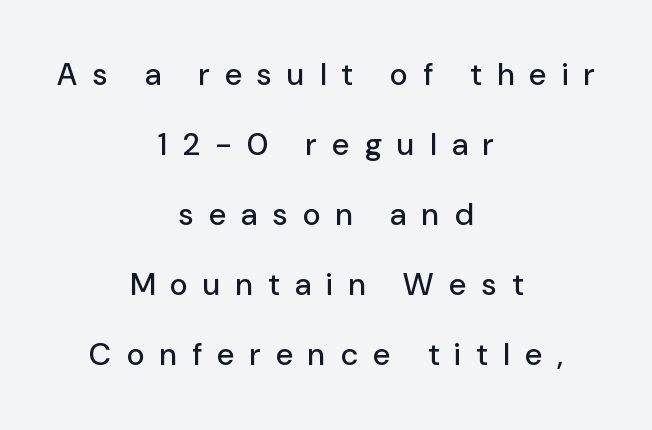
Q: Is the text italic (slanted)? A: No, it is upright.
Q: Is the typeface a serif or a sans-serif typeface? A: Sans-serif.
Q: Is the text underlined? A: No.
Q: How is the paragraph aligned? A: Centered.
Q: Is the spacing between letters normal or unusually wide? A: Unusually wide.
Q: Is the spacing between lines tight, normal or loose? A: Loose.
Q: Width (condensed, normal, or wide)? A: Normal.
Q: Stroke contrast? A: Low.
Q: x-height? A: Medium.
Q: Monospaced? A: No.
